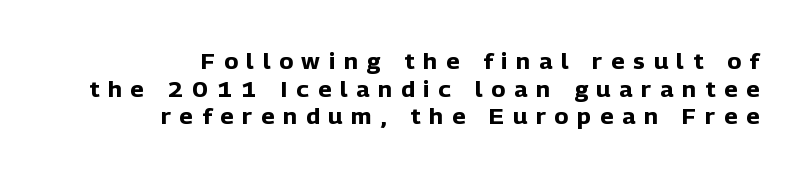
The image shows 21 px bold type, upright; set right-aligned, normal line spacing (1.31x), unusually wide letter spacing (+0.42 em), not underlined.
